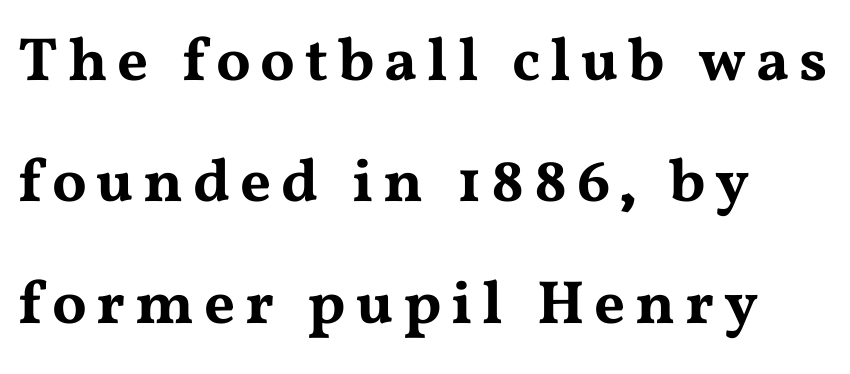
Q: Is the text italic (slanted)? A: No, it is upright.
Q: Is the typeface a serif or a sans-serif typeface? A: Serif.
Q: Is the text underlined? A: No.
Q: How is the paragraph aligned? A: Left-aligned.
Q: Is the spacing between lines tight, normal or loose? A: Loose.
Q: Width (condensed, normal, or wide)? A: Wide.
Q: Stroke contrast? A: Medium.
Q: x-height? A: Medium.
Q: Monospaced? A: No.
